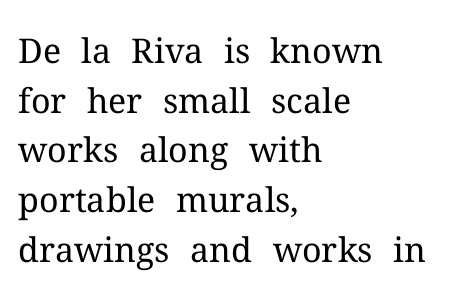
The typography opts for an upright posture over an oblique one. Descender tails drop into unmarked territory. Leftover space on each line is placed entirely after the last word. Think standard paragraph weight, or any step lighter than that. Each letter's strokes conclude with small projecting serifs.
